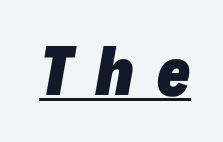
If you drew a line through each stem, it would be angled. Looks like regular typesetting: each glyph gets only the width it needs. Emphasis is given by a line drawn under the lettering. The rendering uses a bold face; every stroke is thick and dark. Tracking value appears strongly positive — letters spread wide.
